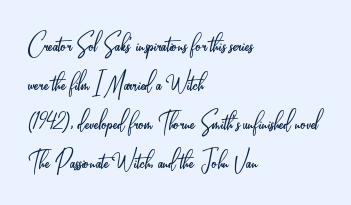
Q: Is the text bold? A: No.
Q: Is the text italic (slanted)? A: Yes.
Q: Is the typeface a serif or a sans-serif typeface? A: Sans-serif.
Q: Is the text underlined? A: No.
Q: How is the paragraph aligned? A: Left-aligned.
Q: Is the spacing between letters normal or unusually wide? A: Normal.
Q: Width (condensed, normal, or wide)? A: Condensed.
Q: Stroke contrast? A: Low.
Q: x-height? A: Small.
Q: Monospaced? A: No.
